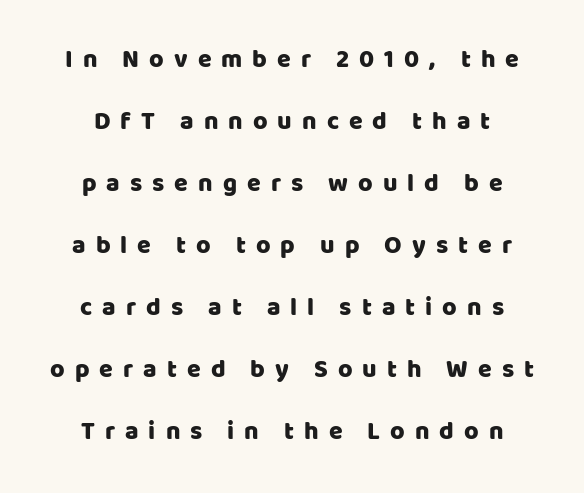
Any mark beneath the type? The region is blank. Honestly, the rows look like they've been pulled way apart. Every character sits straight up, as roman type does. Every row of glyphs is offset so its center matches the block's center. Short note: letters widely spaced.
